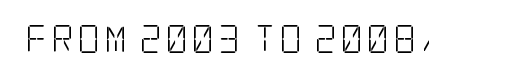
The image shows 28 px light, condensed serif type, upright; set not underlined; low stroke contrast and a large x-height.
